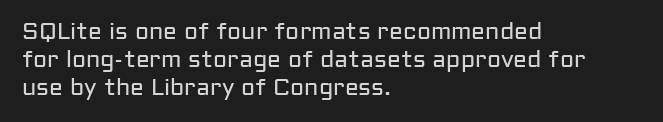
Italic: no, the glyphs are upright roman. Typeset ragged right — the left edge is the straight one. The gaps between neighbouring characters are ordinary and unremarkable. No letter is thick-stroked: the sample isn't bold. Lines of text with bare space underneath.
